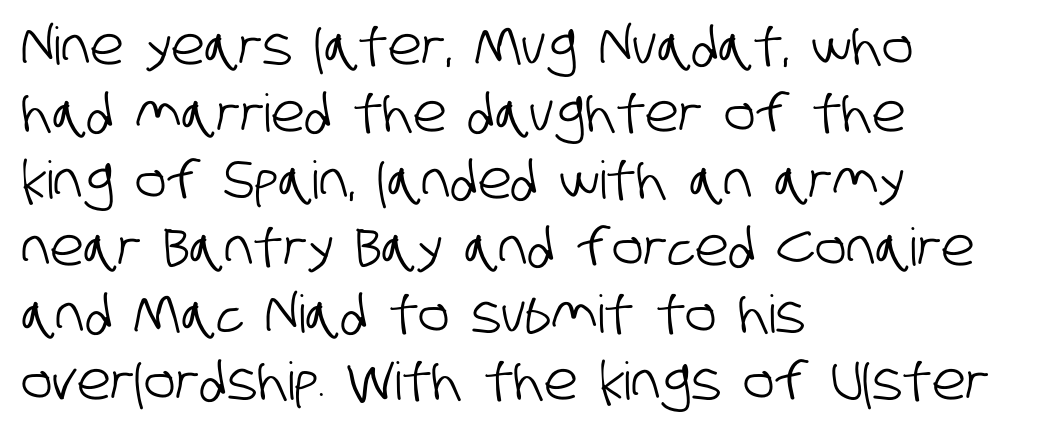
Honestly, there is no underline to notice here at all. The designer went with a sans here, leaving each stem footless. The line texture is even and compact thanks to regular tracking. A normal amount of white space separates one row of letters from the next.
